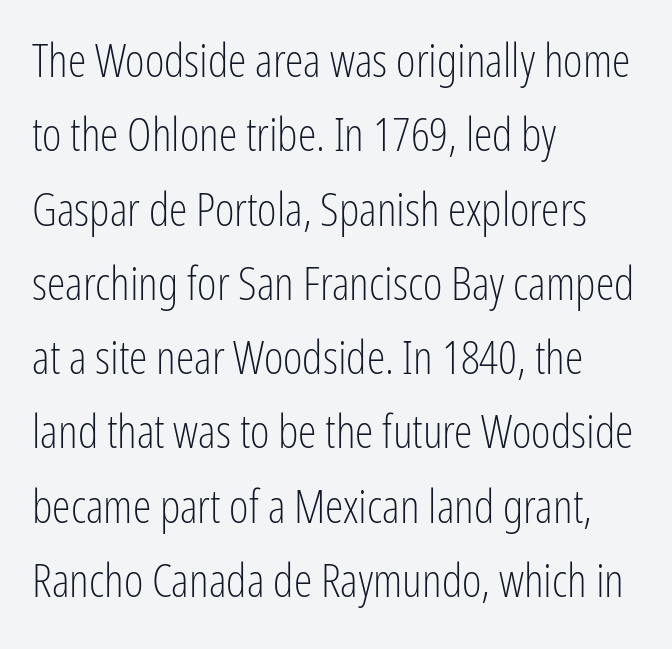
No extra tracking has been applied to these lines. Unmarked baselines from the first word to the last. Line starts are locked; line ends wander. The passage shown is not bold in any degree. Do the letters lean? They stand straight. Horizontal bands of white between lines are of average thickness.
